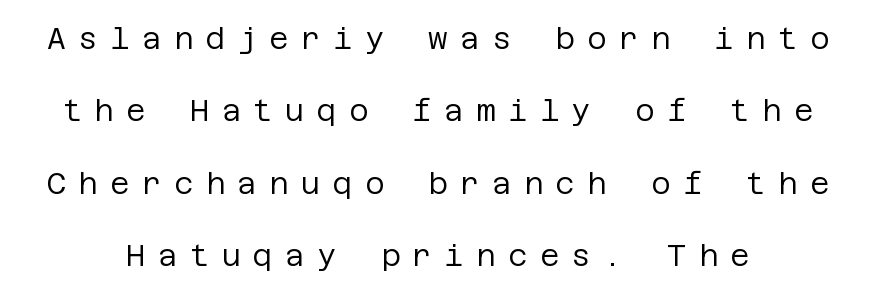
{"serif": "no", "italic": "no", "bold": "no", "weight": "regular", "width": "normal", "stroke_contrast": "low", "x_height": "large", "underline": "no", "line_spacing": "loose", "line_spacing_ratio": 2.41, "letter_spacing": "wide", "letter_spacing_em": 0.41, "glyph_px": 30}
